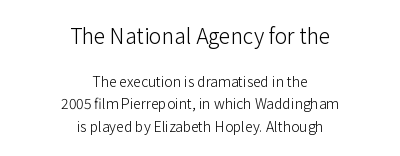
Q: Is the text bold? A: No.
Q: Is the text italic (slanted)? A: No, it is upright.
Q: Is the text underlined? A: No.
Q: How is the paragraph aligned? A: Centered.
Q: Is the spacing between letters normal or unusually wide? A: Normal.
Q: Is the spacing between lines tight, normal or loose? A: Normal.
Q: Which block of text is set in a larger size, the first (top) or the second (bottom)? A: The first (top) one.
